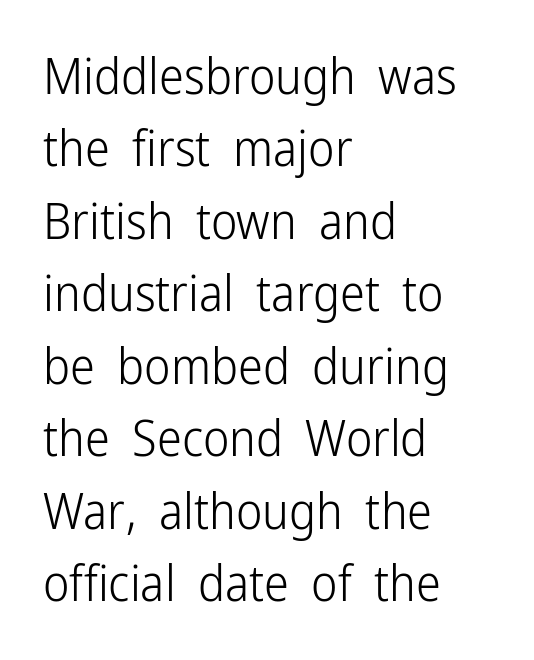
The image shows 50 px light, condensed sans-serif type, upright; set left-aligned, normal line spacing (1.45x), normal letter spacing, not underlined; low stroke contrast and a medium x-height.
